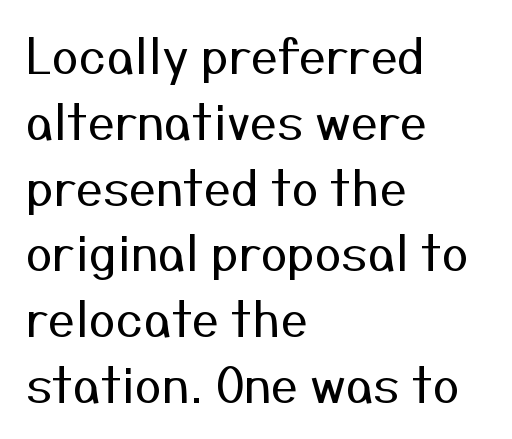
The image shows 48 px regular-weight sans-serif type, upright; set left-aligned, normal line spacing (1.37x), normal letter spacing, not underlined; medium stroke contrast and a medium x-height.
